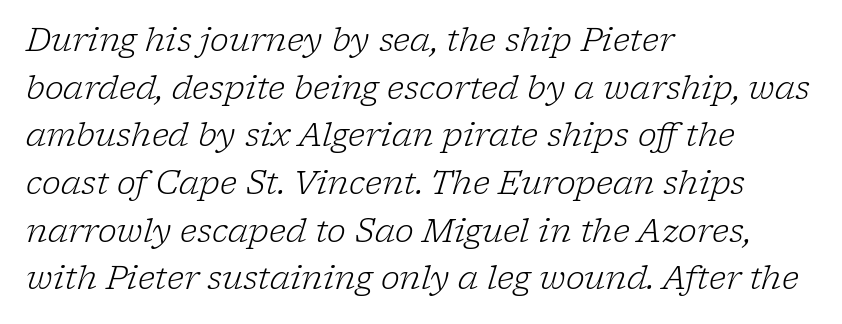
{"serif": "yes", "italic": "yes", "lean": "right", "slant_degrees": 17, "bold": "no", "weight": "light", "width": "normal", "stroke_contrast": "low", "x_height": "medium", "monospaced": "no", "underline": "no", "align": "left", "line_spacing": "normal", "line_spacing_ratio": 1.49, "letter_spacing": "normal", "letter_spacing_em": 0.0, "glyph_px": 32}
